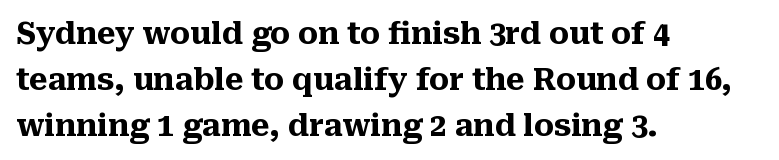
This is the regular roman posture of the typeface. Vertical spacing — default. The gaps between neighbouring characters are ordinary and unremarkable. The face used here is proportionally spaced, like ordinary book or web type. These lines carry a lot of weight — the face is fully bold.
